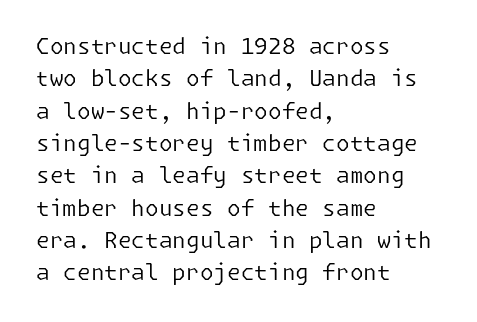
{"italic": "no", "bold": "no", "underline": "no", "align": "left", "line_spacing": "normal", "line_spacing_ratio": 1.47, "letter_spacing": "normal", "letter_spacing_em": 0.0, "glyph_px": 22}
